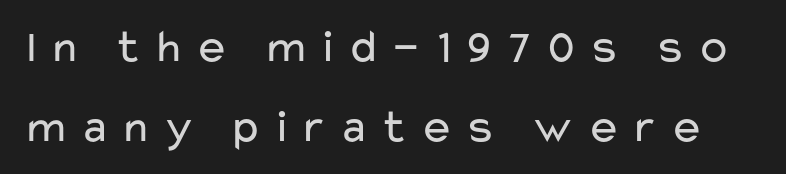
The image shows 47 px regular-weight, wide sans-serif type, upright; set normal line spacing (1.7x), unusually wide letter spacing (+0.2 em), not underlined; low stroke contrast and a medium x-height.
